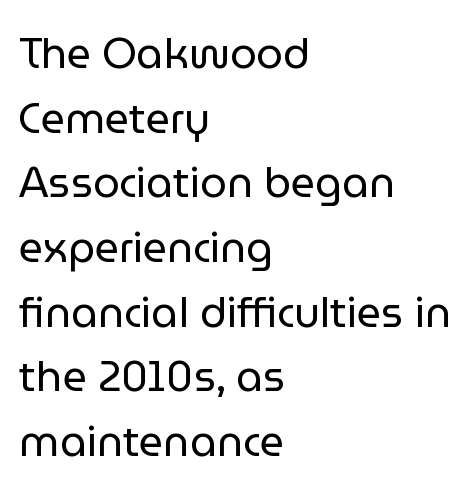
The image shows 42 px regular-weight sans-serif type, upright; set left-aligned, normal line spacing (1.54x), normal letter spacing, not underlined; low stroke contrast and a medium x-height.
